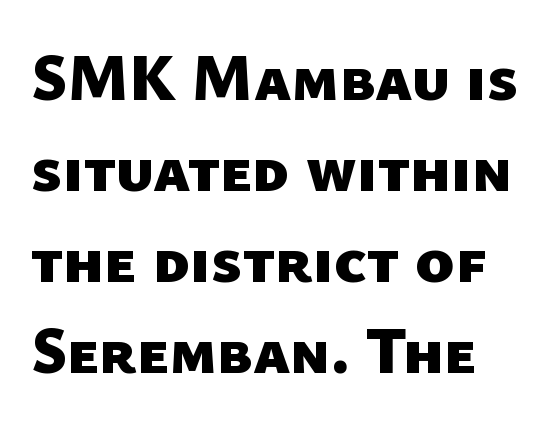
Evenly set lines give the paragraph a standard silhouette. Honestly, the letter spacing is just normal — you wouldn't notice it. The letters are bold, with thick, heavy strokes. The font family rendered here belongs to the sans-serif group.
